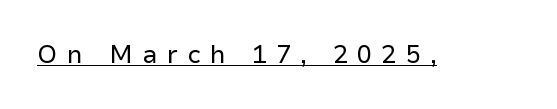
The image shows 25 px text type, upright; set unusually wide letter spacing (+0.37 em), underlined.
